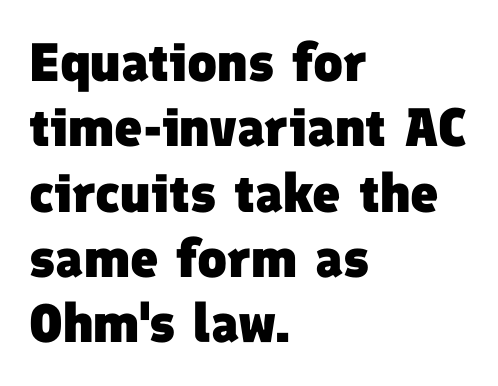
Q: Is the text bold? A: Yes.
Q: Is the typeface a serif or a sans-serif typeface? A: Sans-serif.
Q: Is the text underlined? A: No.
Q: How is the paragraph aligned? A: Left-aligned.
Q: Is the spacing between letters normal or unusually wide? A: Normal.
Q: Width (condensed, normal, or wide)? A: Normal.
Q: Stroke contrast? A: Low.
Q: x-height? A: Medium.
Q: Monospaced? A: No.
